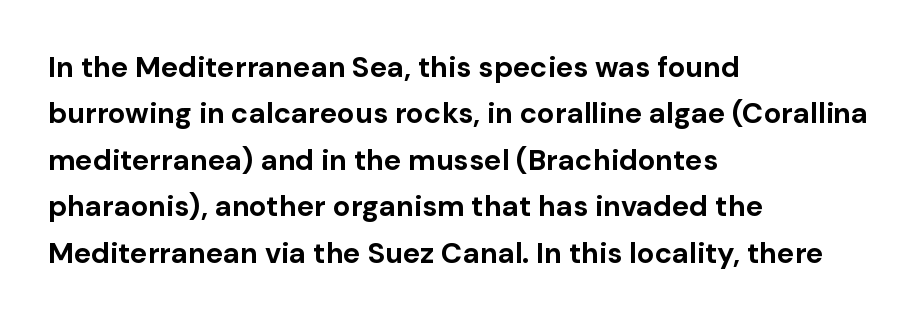
{"serif": "no", "italic": "no", "bold": "yes", "weight": "bold", "width": "normal", "stroke_contrast": "low", "x_height": "medium", "monospaced": "no", "underline": "no", "align": "left", "line_spacing": "normal", "line_spacing_ratio": 1.6, "letter_spacing": "normal", "letter_spacing_em": 0.0, "glyph_px": 29}
